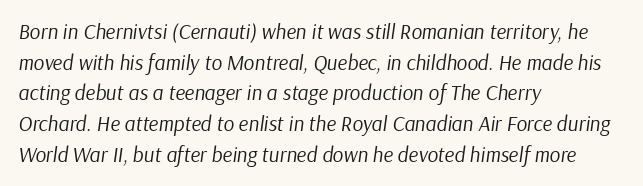
The image shows 21 px text type, italic (leaning right); set left-aligned, normal line spacing (1.46x), normal letter spacing, not underlined.
